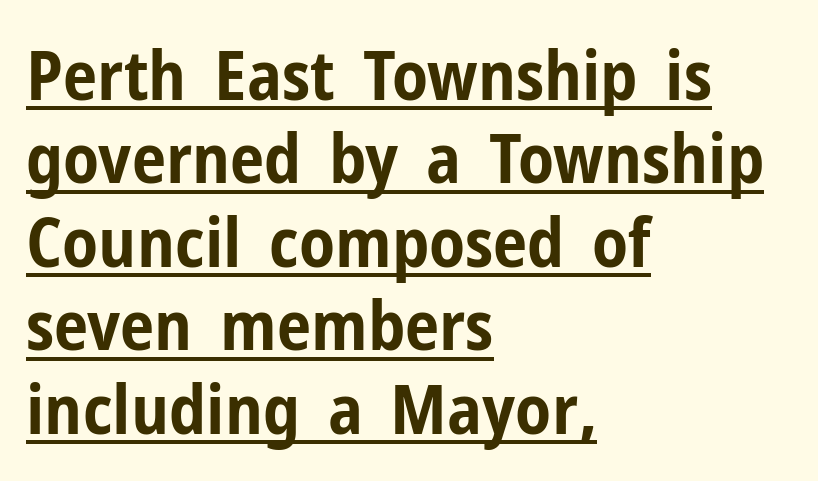
Varying glyph widths throughout — classic text-font behaviour. A classic flush-left, rag-right setting is used for this passage. These words are printed bold, with thick strokes throughout. You could call the tracking neutral — neither tight nor loose.
